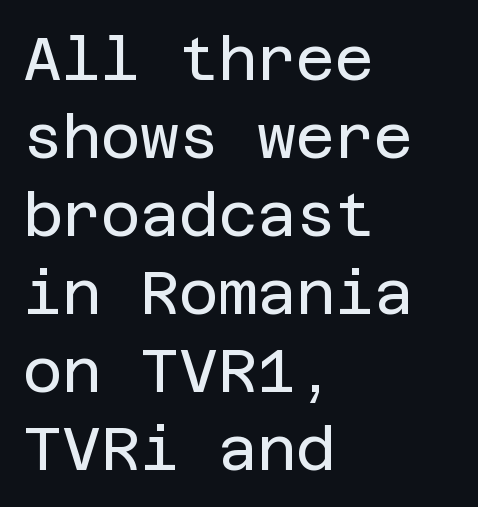
The rendering uses a moderate line-height, typical for paragraphs. In CSS terms this would be text-align: left. Italic: no, the glyphs are upright roman. Stroke terminals: plain, sans-serif. A light-to-regular cut is what we see here.
